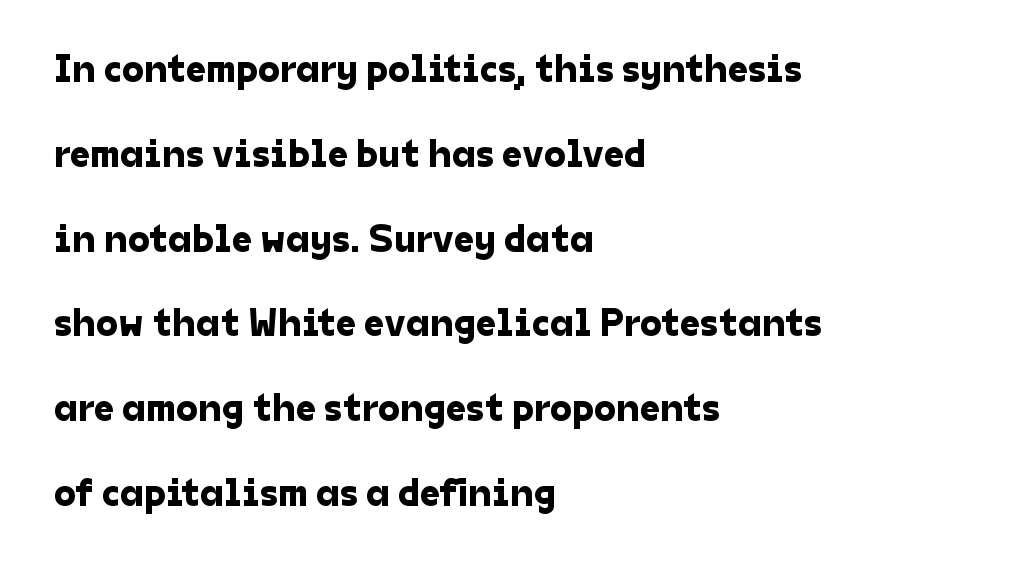
{"serif": "no", "width": "normal", "stroke_contrast": "low", "x_height": "medium", "monospaced": "no", "underline": "no", "align": "left", "line_spacing": "loose", "line_spacing_ratio": 2.12, "letter_spacing": "normal", "letter_spacing_em": 0.0, "glyph_px": 40}
